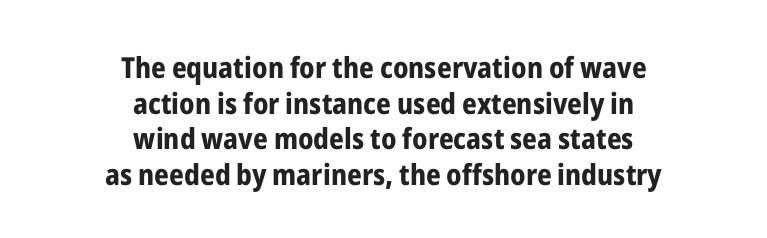
Q: Is the text bold? A: Yes.
Q: Is the text italic (slanted)? A: No, it is upright.
Q: Is the typeface a serif or a sans-serif typeface? A: Sans-serif.
Q: Is the text underlined? A: No.
Q: How is the paragraph aligned? A: Centered.
Q: Is the spacing between letters normal or unusually wide? A: Normal.
Q: Width (condensed, normal, or wide)? A: Condensed.
Q: Stroke contrast? A: Low.
Q: x-height? A: Medium.
Q: Monospaced? A: No.
